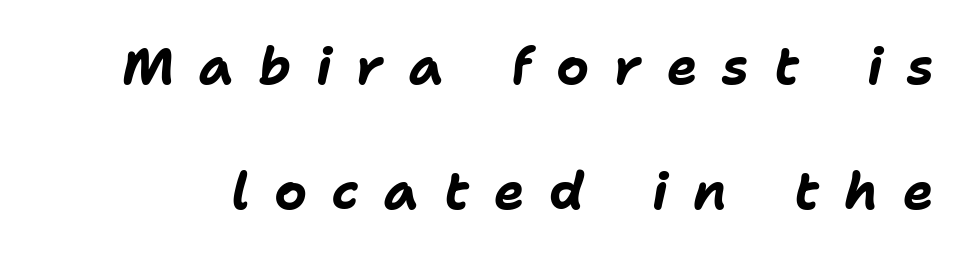
{"italic": "yes", "lean": "right", "slant_degrees": 11, "bold": "yes", "weight": "bold", "width": "normal", "stroke_contrast": "low", "x_height": "medium", "monospaced": "no", "underline": "no", "line_spacing": "loose", "line_spacing_ratio": 2.46, "letter_spacing": "wide", "letter_spacing_em": 0.49, "glyph_px": 51}
